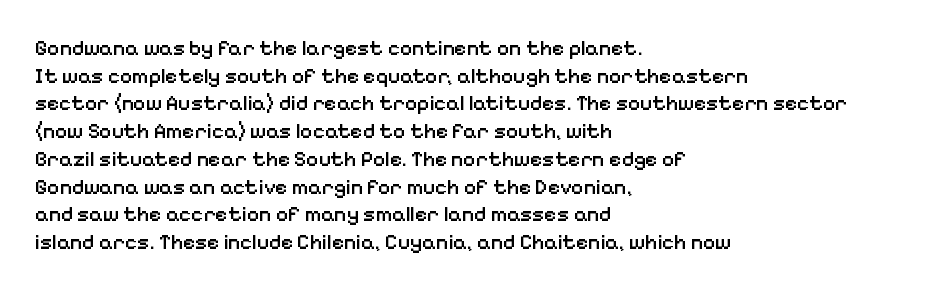
These words are printed semibold, heavier than regular yet not bold. Does the lettering tilt? It doesn't — this is upright. The area under the type is left untouched. Alignment: flush left.
